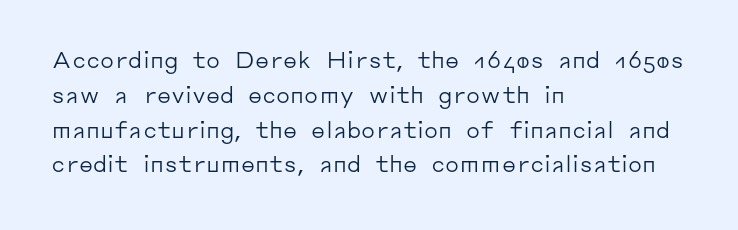
Q: Is the text bold? A: No.
Q: Is the text italic (slanted)? A: No, it is upright.
Q: Is the text underlined? A: No.
Q: How is the paragraph aligned? A: Left-aligned.
Q: Is the spacing between letters normal or unusually wide? A: Normal.
Q: Is the spacing between lines tight, normal or loose? A: Normal.
